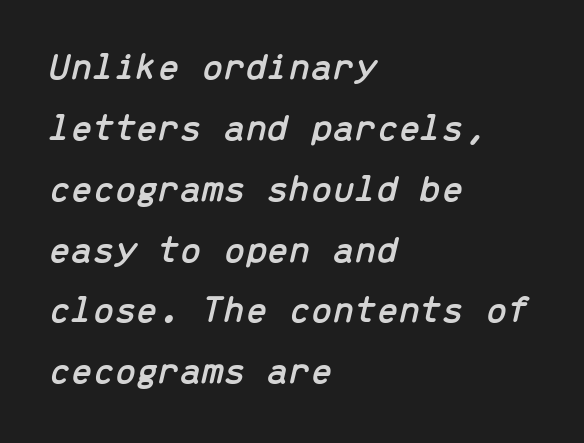
Q: Is the text italic (slanted)? A: Yes, it leans right by about 13 degrees.
Q: Is the text underlined? A: No.
Q: How is the paragraph aligned? A: Left-aligned.
Q: Is the spacing between letters normal or unusually wide? A: Normal.
Q: Is the spacing between lines tight, normal or loose? A: Normal.
Q: Width (condensed, normal, or wide)? A: Normal.
Q: Stroke contrast? A: Low.
Q: x-height? A: Medium.
Q: Monospaced? A: Yes.
